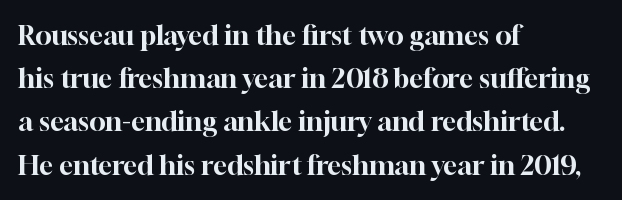
{"italic": "no", "underline": "no", "align": "left", "line_spacing": "normal", "line_spacing_ratio": 1.6, "letter_spacing": "normal", "letter_spacing_em": 0.0, "glyph_px": 27}
